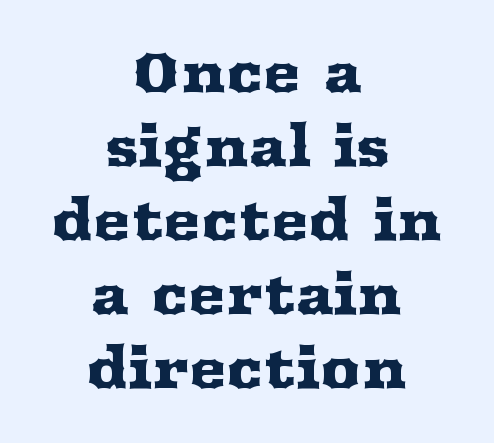
Successive baselines arrive at the customary interval. Inter-character spacing is left at the font's built-in metrics. Look at the bottom of the vertical strokes: they flare into serifs here. Do the characters align in a grid? No, the font is proportional.
